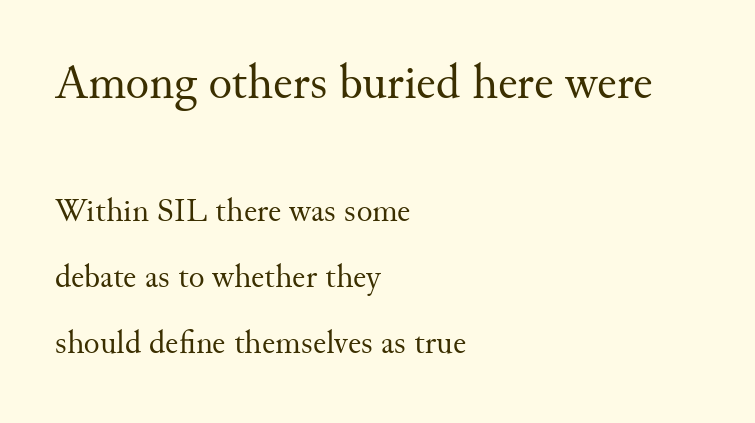
Q: Is the text bold? A: No.
Q: Is the text italic (slanted)? A: No, it is upright.
Q: Is the typeface a serif or a sans-serif typeface? A: Serif.
Q: Is the text underlined? A: No.
Q: How is the paragraph aligned? A: Left-aligned.
Q: Is the spacing between letters normal or unusually wide? A: Normal.
Q: Is the spacing between lines tight, normal or loose? A: Loose.
Q: Which block of text is set in a larger size, the first (top) or the second (bottom)? A: The first (top) one.
Q: Width (condensed, normal, or wide)? A: Normal.
Q: Stroke contrast? A: Medium.
Q: x-height? A: Small.
Q: Monospaced? A: No.
